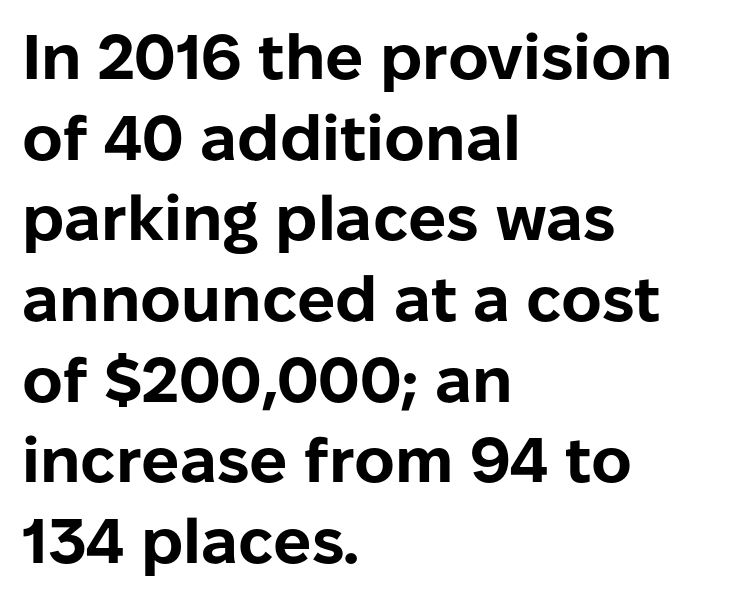
The image shows 63 px bold sans-serif type, upright; set left-aligned, normal line spacing (1.28x), normal letter spacing, not underlined; low stroke contrast and a medium x-height.
